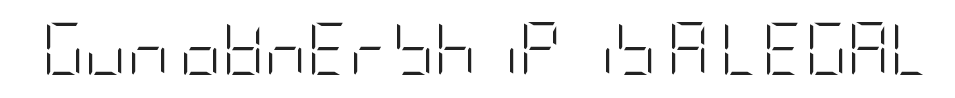
Type without underlining. Heaviness? Minimal to ordinary, like unemphasized prose. Serifs: no, the terminals of the letterforms are clean. Every character sits straight up, as roman type does.
